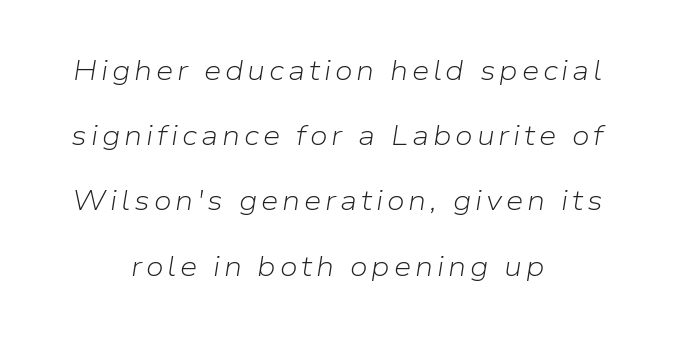
{"italic": "yes", "lean": "right", "slant_degrees": 9, "bold": "no", "weight": "light", "width": "normal", "stroke_contrast": "low", "x_height": "medium", "monospaced": "no", "underline": "no", "align": "center", "line_spacing": "loose", "line_spacing_ratio": 2.33, "glyph_px": 28}
